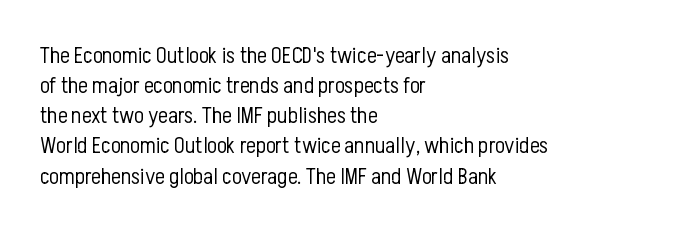
{"italic": "no", "bold": "no", "underline": "no", "align": "left", "line_spacing": "normal", "line_spacing_ratio": 1.31, "letter_spacing": "normal", "letter_spacing_em": 0.0, "glyph_px": 23}
